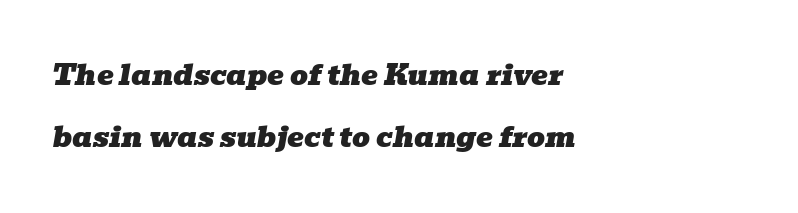
Style check: oblique. The passage shown is typed in a proportional face where columns would drift. Leading is clearly above the norm, producing a sparse column. These lines stack with their left ends in a neat column. This rendering leaves character spacing at its baseline value.
